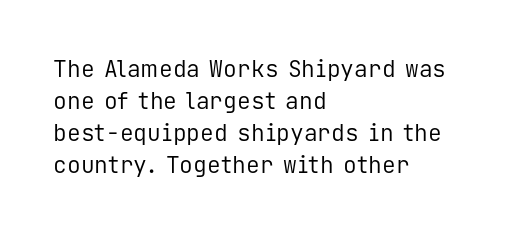
Q: Is the text bold? A: No.
Q: Is the text italic (slanted)? A: No, it is upright.
Q: Is the text underlined? A: No.
Q: How is the paragraph aligned? A: Left-aligned.
Q: Is the spacing between letters normal or unusually wide? A: Normal.
Q: Is the spacing between lines tight, normal or loose? A: Normal.
